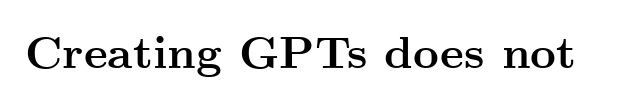
{"serif": "yes", "italic": "no", "bold": "yes", "weight": "semibold", "width": "wide", "stroke_contrast": "medium", "x_height": "small", "monospaced": "no", "underline": "no", "letter_spacing": "normal", "letter_spacing_em": 0.0, "glyph_px": 45}
